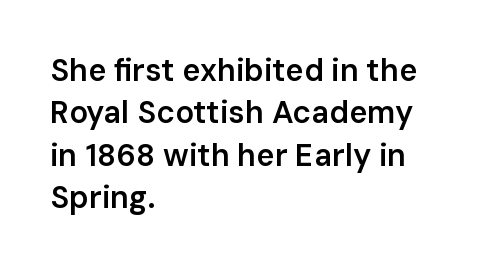
{"serif": "no", "italic": "no", "bold": "semi", "weight": "semibold", "width": "normal", "stroke_contrast": "low", "x_height": "medium", "monospaced": "no", "underline": "no", "align": "left", "line_spacing": "normal", "line_spacing_ratio": 1.37, "letter_spacing": "normal", "letter_spacing_em": 0.0, "glyph_px": 31}
